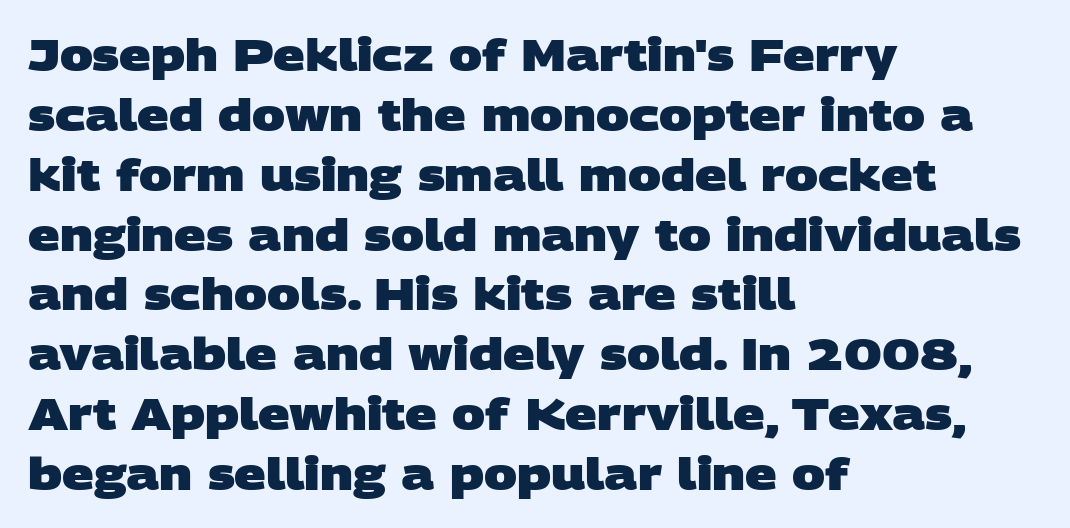
Regular leading. Honestly, the letter spacing is just normal — you wouldn't notice it. Plain, unruled lines of type. Each line starts at the same left margin while the right side varies. Weight: bold. I'd call this a sans setting — the letters go barefoot.
